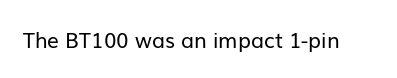
Q: Is the text bold? A: No.
Q: Is the text italic (slanted)? A: No, it is upright.
Q: Is the text underlined? A: No.
Q: Is the spacing between letters normal or unusually wide? A: Normal.
